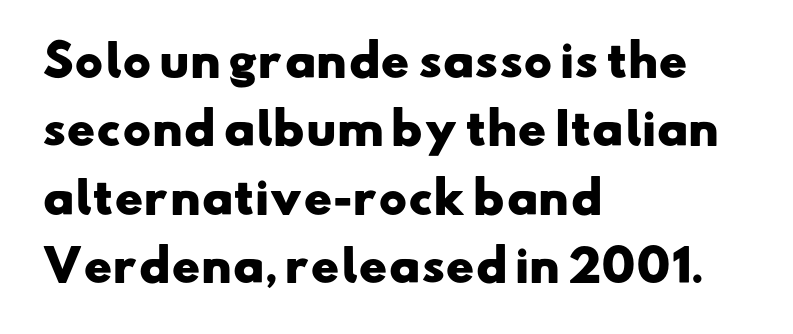
{"serif": "no", "bold": "yes", "weight": "heavy", "width": "wide", "stroke_contrast": "low", "x_height": "small", "monospaced": "no", "underline": "no", "align": "left", "line_spacing": "normal", "line_spacing_ratio": 1.59, "letter_spacing": "normal", "letter_spacing_em": 0.0, "glyph_px": 43}
